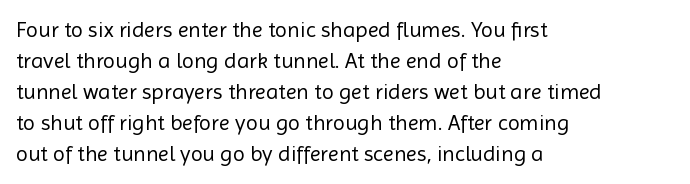
The words here are not underlined. Default kerning and tracking; the words read as compact shapes. The paragraph shown leans on its left margin. Posture: straight, roman, zero tilt. Vertical stems look standard width or narrower in stroke. Vertical spacing — default.
